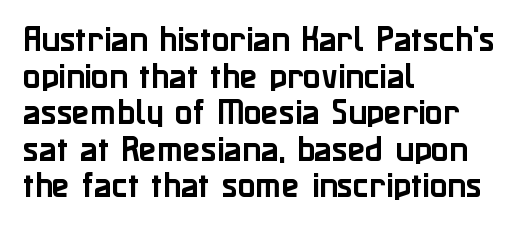
Font category for this specimen: sans-serif. Decoration check: the copy has no underline. This sample is left-justified, so line endings fall wherever the words run out. You can tell it's not italic because the verticals are truly vertical.
